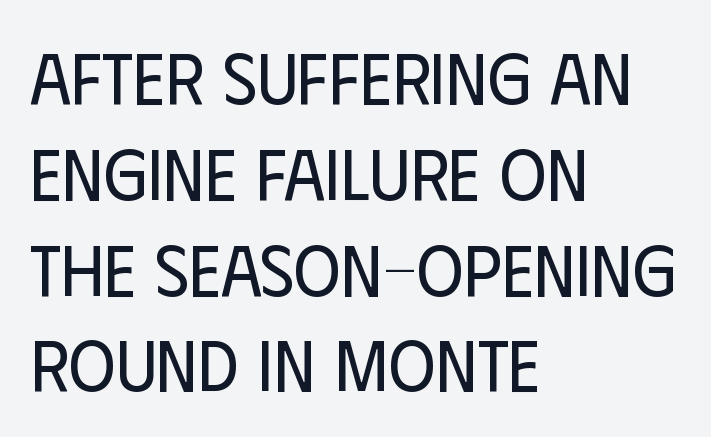
Q: Is the text bold? A: No.
Q: Is the text italic (slanted)? A: No, it is upright.
Q: Is the typeface a serif or a sans-serif typeface? A: Sans-serif.
Q: Is the text underlined? A: No.
Q: How is the paragraph aligned? A: Left-aligned.
Q: Is the spacing between letters normal or unusually wide? A: Normal.
Q: Is the spacing between lines tight, normal or loose? A: Normal.
Q: Width (condensed, normal, or wide)? A: Condensed.
Q: Stroke contrast? A: Low.
Q: x-height? A: Large.
Q: Monospaced? A: No.
